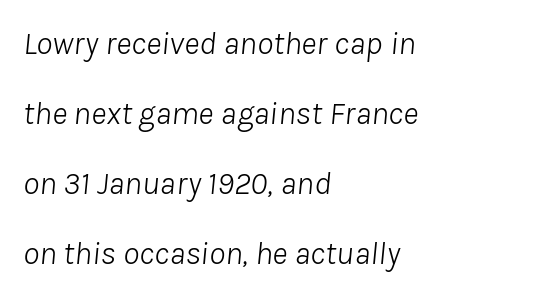
Q: Is the text bold? A: No.
Q: Is the text italic (slanted)? A: Yes, it leans right by about 8 degrees.
Q: Is the text underlined? A: No.
Q: How is the paragraph aligned? A: Left-aligned.
Q: Is the spacing between letters normal or unusually wide? A: Normal.
Q: Is the spacing between lines tight, normal or loose? A: Loose.
Q: Width (condensed, normal, or wide)? A: Normal.
Q: Stroke contrast? A: Low.
Q: x-height? A: Medium.
Q: Monospaced? A: No.
